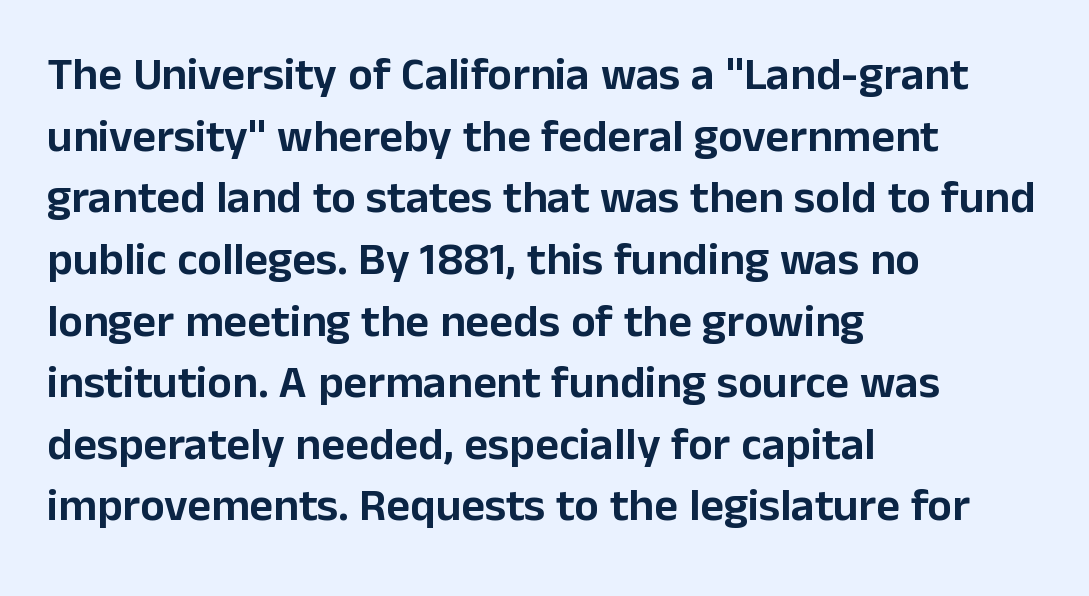
{"serif": "no", "italic": "no", "width": "normal", "stroke_contrast": "low", "x_height": "medium", "monospaced": "no", "underline": "no", "align": "left", "line_spacing": "normal", "line_spacing_ratio": 1.34, "letter_spacing": "normal", "letter_spacing_em": 0.0, "glyph_px": 46}
